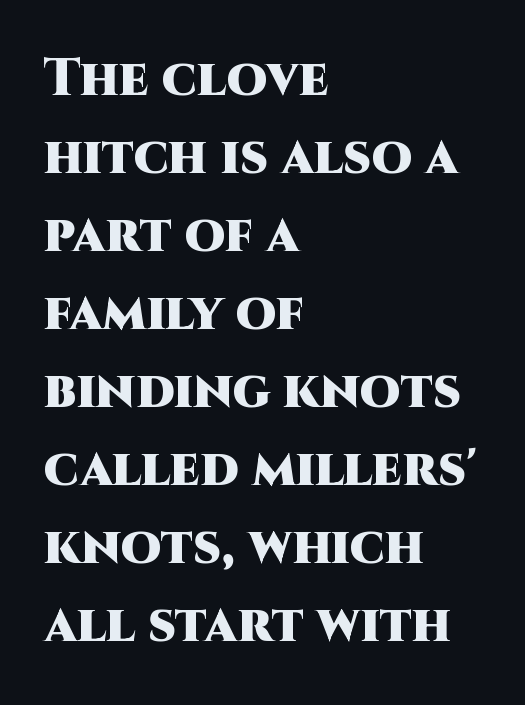
Q: Is the text bold? A: Yes.
Q: Is the text italic (slanted)? A: No, it is upright.
Q: Is the typeface a serif or a sans-serif typeface? A: Sans-serif.
Q: Is the text underlined? A: No.
Q: How is the paragraph aligned? A: Left-aligned.
Q: Is the spacing between letters normal or unusually wide? A: Normal.
Q: Is the spacing between lines tight, normal or loose? A: Normal.
Q: Width (condensed, normal, or wide)? A: Normal.
Q: Stroke contrast? A: High.
Q: x-height? A: Large.
Q: Monospaced? A: No.
